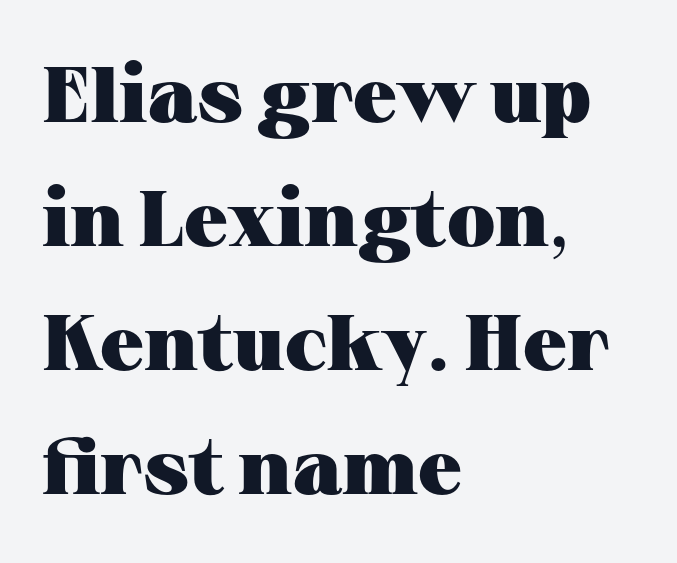
Q: Is the text bold? A: Yes.
Q: Is the text italic (slanted)? A: No, it is upright.
Q: Is the typeface a serif or a sans-serif typeface? A: Serif.
Q: Is the text underlined? A: No.
Q: How is the paragraph aligned? A: Left-aligned.
Q: Is the spacing between letters normal or unusually wide? A: Normal.
Q: Is the spacing between lines tight, normal or loose? A: Normal.
Q: Width (condensed, normal, or wide)? A: Wide.
Q: Stroke contrast? A: Medium.
Q: x-height? A: Medium.
Q: Monospaced? A: No.
